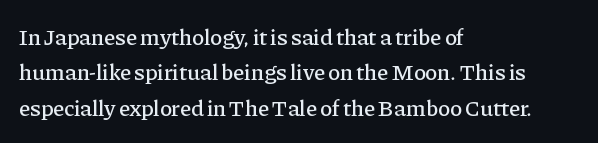
{"italic": "no", "underline": "no", "align": "left", "line_spacing": "normal", "line_spacing_ratio": 1.54, "letter_spacing": "normal", "letter_spacing_em": 0.0, "glyph_px": 23}
